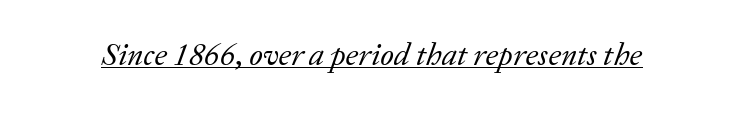
Q: Is the text bold? A: No.
Q: Is the text italic (slanted)? A: Yes, it leans right by about 20 degrees.
Q: Is the typeface a serif or a sans-serif typeface? A: Serif.
Q: Is the text underlined? A: Yes.
Q: Is the spacing between letters normal or unusually wide? A: Normal.
Q: Width (condensed, normal, or wide)? A: Normal.
Q: Stroke contrast? A: Low.
Q: x-height? A: Medium.
Q: Monospaced? A: No.
